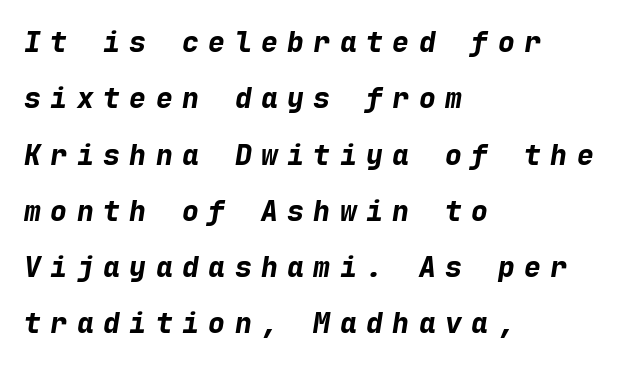
These lines are rendered in a fixed-pitch font. A classic flush-left, rag-right setting is used for this passage. Has an underline been added? It has not. Words appear elongated and porous because spacing is wide. It's the slanting kind of type. Vertical spacing — loose.
